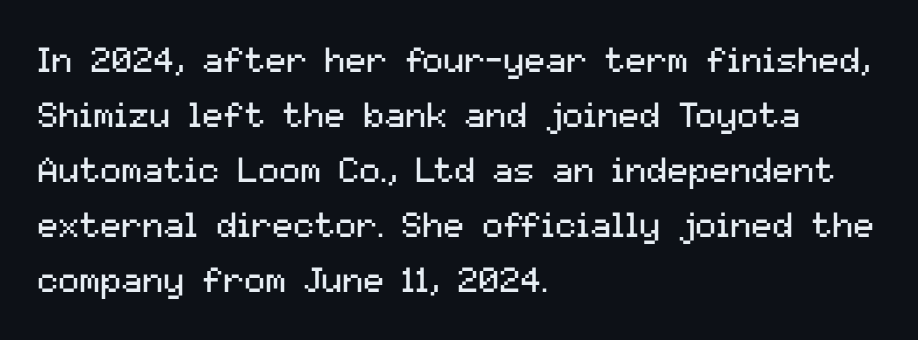
The image shows 35 px regular-weight sans-serif type, upright; set left-aligned, normal line spacing (1.57x), normal letter spacing, not underlined; medium stroke contrast and a medium x-height.
